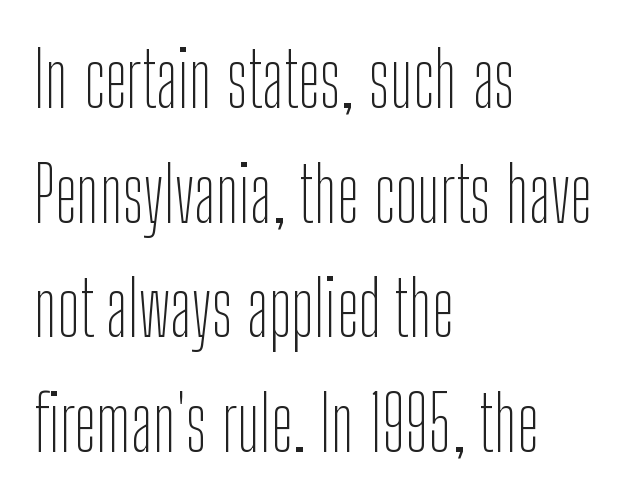
Q: Is the text bold? A: No.
Q: Is the text italic (slanted)? A: No, it is upright.
Q: Is the typeface a serif or a sans-serif typeface? A: Sans-serif.
Q: Is the text underlined? A: No.
Q: How is the paragraph aligned? A: Left-aligned.
Q: Is the spacing between letters normal or unusually wide? A: Normal.
Q: Is the spacing between lines tight, normal or loose? A: Normal.
Q: Width (condensed, normal, or wide)? A: Condensed.
Q: Stroke contrast? A: Low.
Q: x-height? A: Medium.
Q: Monospaced? A: No.
